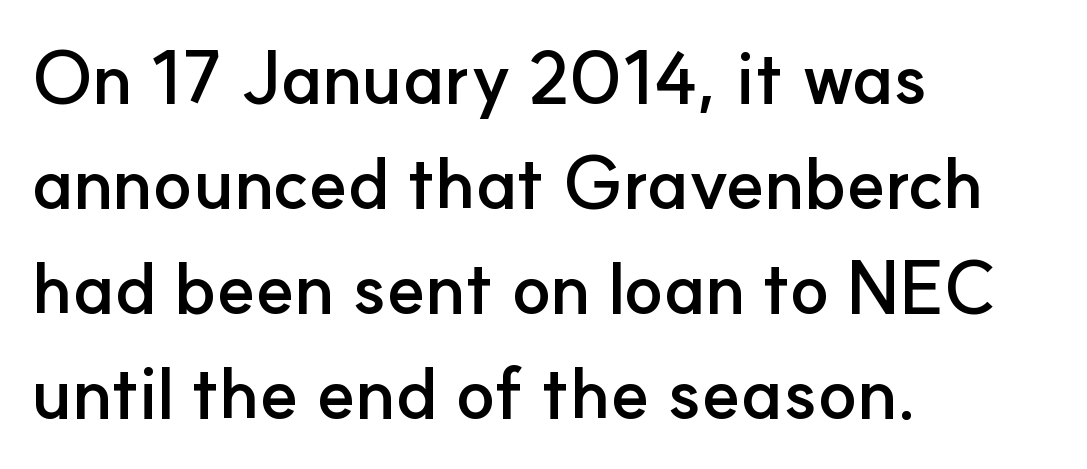
Words float on clear page, feet unadorned. Ascenders rise straight up at ninety degrees. Summary of weight: heavy, a full bold. Observe the absence of serifs on each vertical stroke in this sample.
